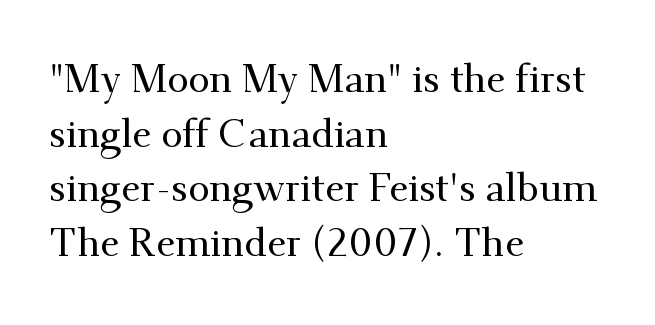
Q: Is the text italic (slanted)? A: No, it is upright.
Q: Is the typeface a serif or a sans-serif typeface? A: Serif.
Q: Is the text underlined? A: No.
Q: How is the paragraph aligned? A: Left-aligned.
Q: Is the spacing between letters normal or unusually wide? A: Normal.
Q: Is the spacing between lines tight, normal or loose? A: Normal.
Q: Width (condensed, normal, or wide)? A: Normal.
Q: Stroke contrast? A: Medium.
Q: x-height? A: Small.
Q: Monospaced? A: No.
